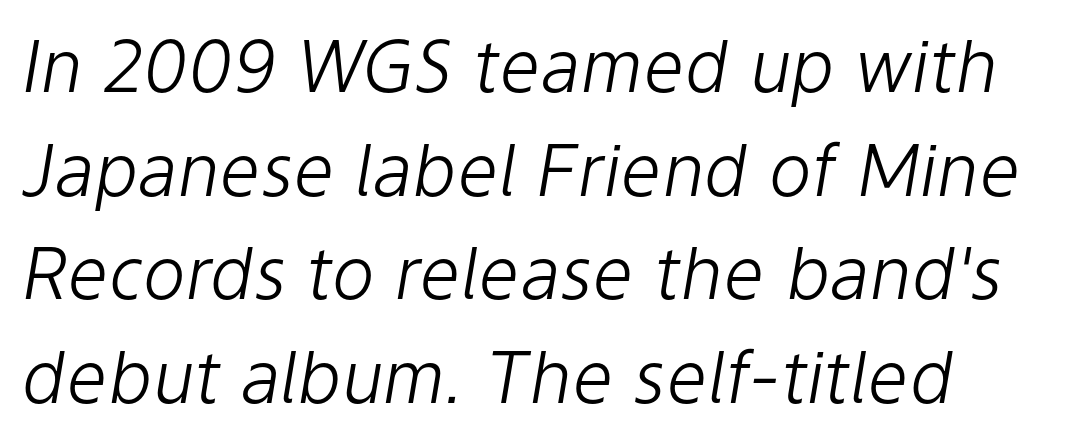
Letters have the restrained weight of plain body copy at most. The passage shown is typed in a proportional face where columns would drift. Characters are canted at an angle relative to the baseline's perpendicular. The designer left line spacing at the default. Characters follow at the spacing the type designer built in. Horizontally, the lines are justified to the leading edge only.
